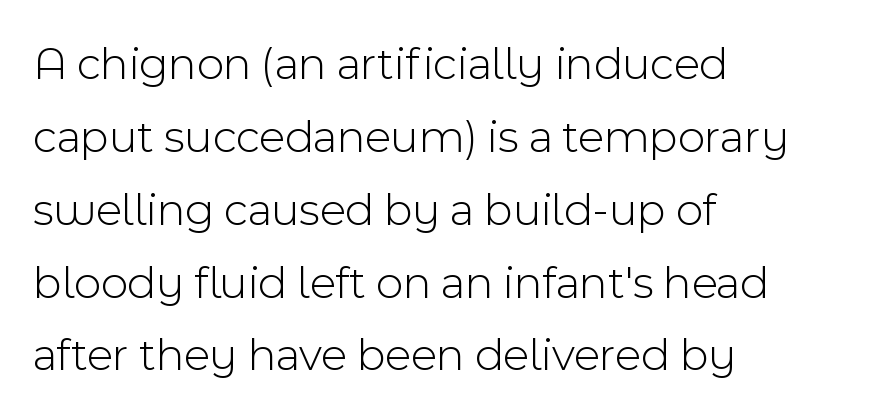
{"serif": "no", "italic": "no", "bold": "no", "weight": "light", "width": "normal", "x_height": "medium", "monospaced": "no", "underline": "no", "align": "left", "line_spacing": "normal", "line_spacing_ratio": 1.55, "letter_spacing": "normal", "letter_spacing_em": 0.0, "glyph_px": 47}
